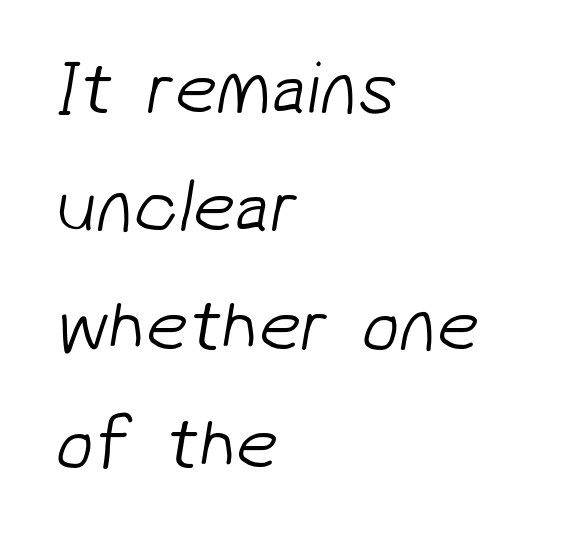
The image shows 75 px light sans-serif type; set left-aligned, normal line spacing (1.58x), normal letter spacing, not underlined; low stroke contrast and a medium x-height.
